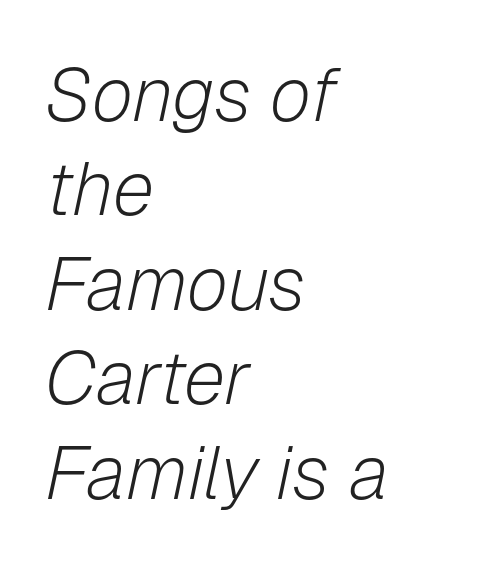
{"italic": "yes", "lean": "right", "slant_degrees": 12, "bold": "no", "weight": "light", "width": "normal", "stroke_contrast": "low", "x_height": "medium", "monospaced": "no", "underline": "no", "align": "left", "line_spacing": "normal", "line_spacing_ratio": 1.26, "letter_spacing": "normal", "letter_spacing_em": 0.0, "glyph_px": 75}
